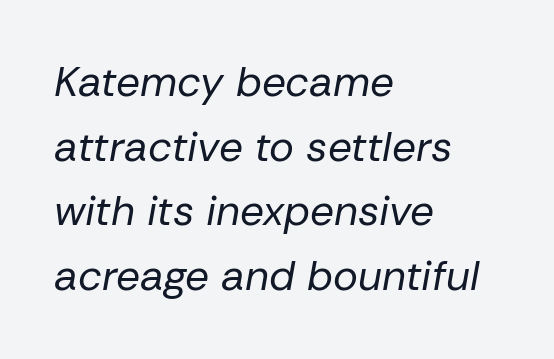
The rendering anchors every line to the left-hand side. Each new line begins a customary step beneath the previous one. Glyph-to-glyph distance matches everyday printed text. Is this a fixed-width face? No — the glyphs have proportional, varying widths. A clean baseline with only descenders dipping below it.
